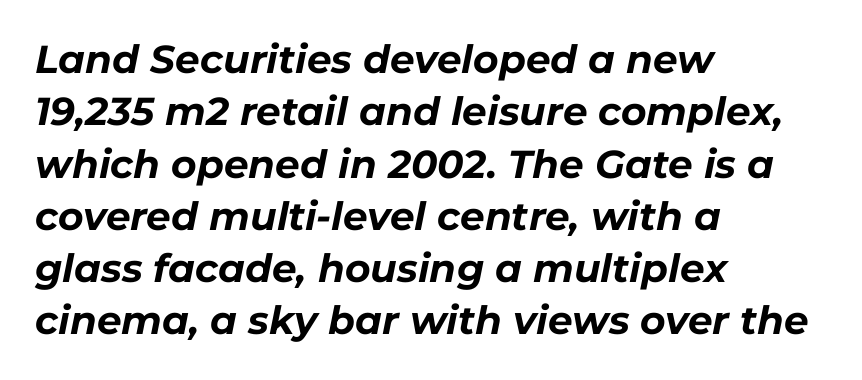
Q: Is the text bold? A: Yes.
Q: Is the text italic (slanted)? A: Yes, it leans right by about 11 degrees.
Q: Is the text underlined? A: No.
Q: How is the paragraph aligned? A: Left-aligned.
Q: Is the spacing between letters normal or unusually wide? A: Normal.
Q: Is the spacing between lines tight, normal or loose? A: Normal.
Q: Width (condensed, normal, or wide)? A: Normal.
Q: Stroke contrast? A: Low.
Q: x-height? A: Medium.
Q: Monospaced? A: No.
